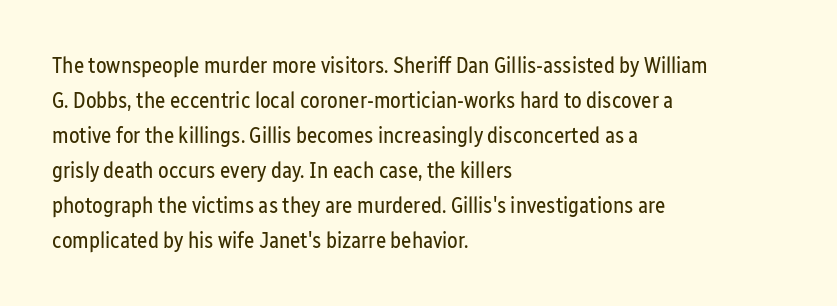
Every stem runs plumb, perpendicular to the baseline. Ink coverage per letter is moderate at most. Does extra space separate the letters? No, they use regular spacing. Line starts are locked; line ends wander. If you measured baseline to baseline, you'd find a middling distance.
